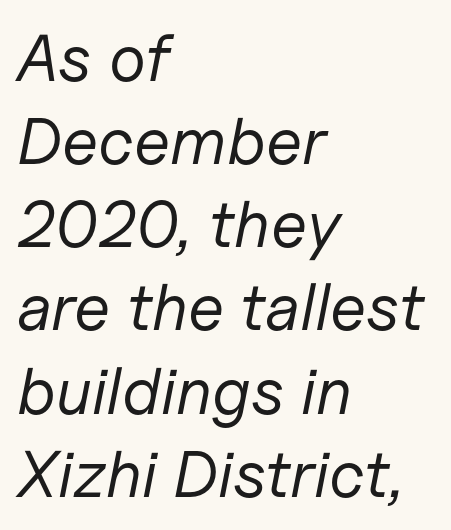
Q: Is the text bold? A: No.
Q: Is the text italic (slanted)? A: Yes, it leans right by about 11 degrees.
Q: Is the text underlined? A: No.
Q: How is the paragraph aligned? A: Left-aligned.
Q: Is the spacing between letters normal or unusually wide? A: Normal.
Q: Is the spacing between lines tight, normal or loose? A: Normal.
Q: Width (condensed, normal, or wide)? A: Normal.
Q: Stroke contrast? A: Low.
Q: x-height? A: Medium.
Q: Monospaced? A: No.
